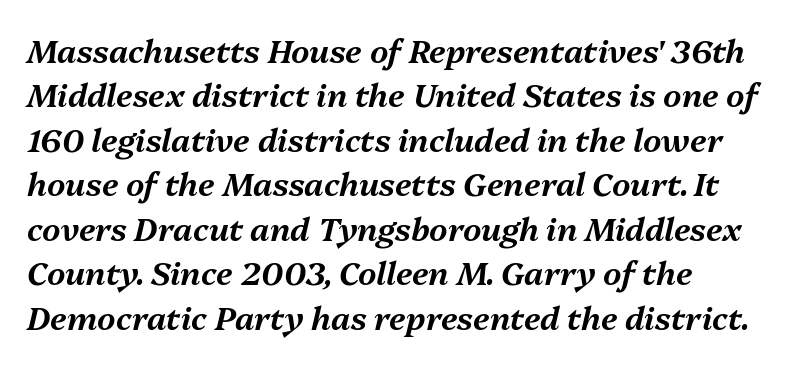
The image shows 32 px text type, italic (leaning right); set left-aligned, normal line spacing (1.39x), normal letter spacing, not underlined; medium stroke contrast and a medium x-height.
